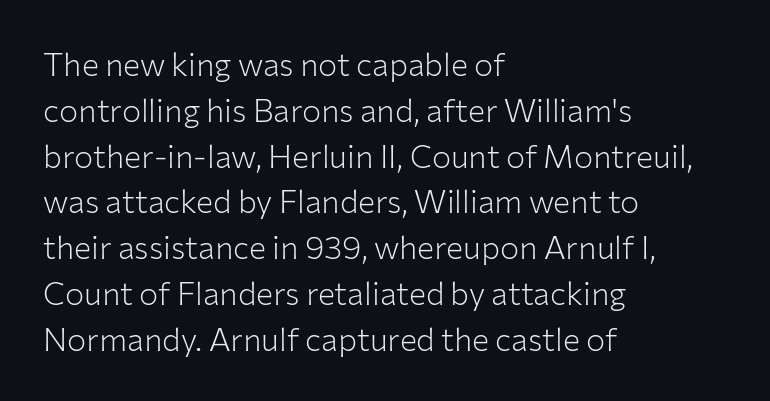
Standard letterfit; no display-style spreading of the glyphs. On a weight scale, this lands at 450 or below. The glyphs in this specimen are sans serif. Each letter keeps its own natural width here, so spacing adapts to shape. The glyphs are unaccompanied by any horizontal stroke below them.
